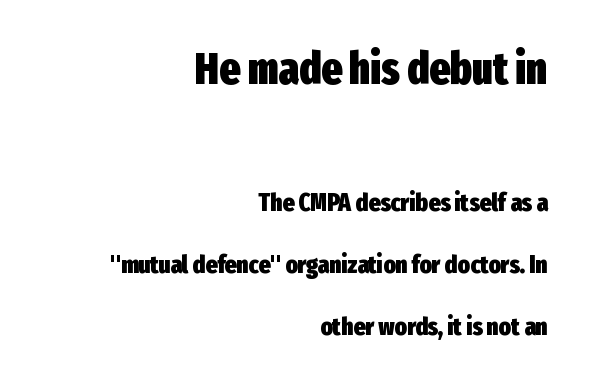
Descender tails drop into unmarked territory. A typesetter would call this proportional, since set widths differ per character. Stroke terminals: plain, sans-serif. In this sample the first text group is rendered at the bigger scale. Every stem runs plumb, perpendicular to the baseline. A great deal of white space separates one row of letters from the next.
